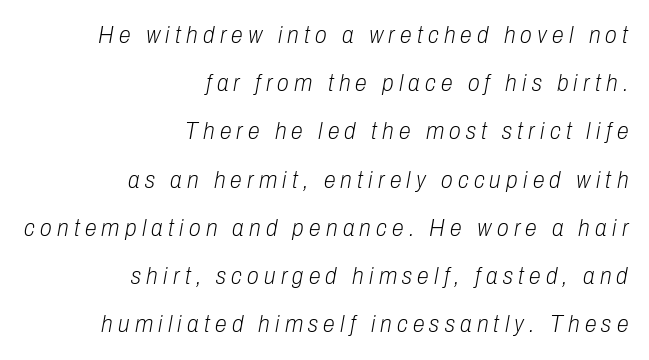
{"italic": "yes", "lean": "right", "slant_degrees": 10, "bold": "no", "underline": "no", "align": "right", "line_spacing": "loose", "line_spacing_ratio": 2.01, "letter_spacing": "wide", "letter_spacing_em": 0.22, "glyph_px": 24}
